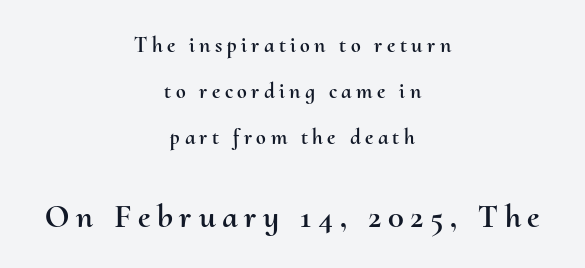
{"italic": "no", "width": "normal", "stroke_contrast": "medium", "x_height": "small", "monospaced": "no", "underline": "no", "align": "center", "line_spacing": "loose", "line_spacing_ratio": 2.1, "letter_spacing": "wide", "letter_spacing_em": 0.2, "larger_block": "second", "size_ratio": 1.5, "glyph_px": 33}
